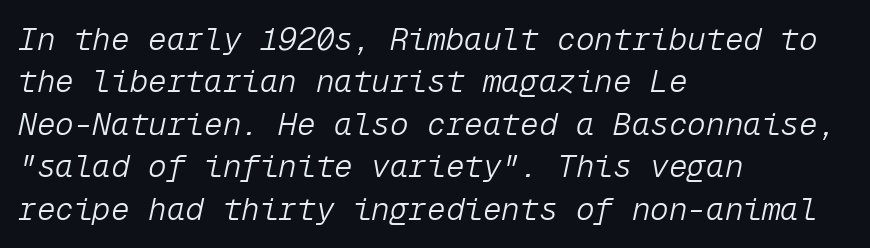
The image shows 31 px light type, italic (leaning right), monospaced; set left-aligned, normal line spacing (1.37x), normal letter spacing, not underlined; low stroke contrast and a medium x-height.
